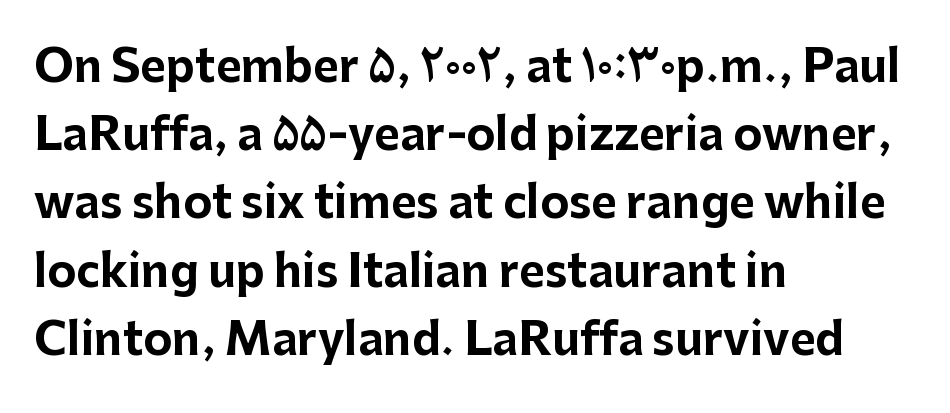
{"serif": "no", "italic": "no", "bold": "yes", "weight": "bold", "width": "normal", "stroke_contrast": "low", "x_height": "medium", "monospaced": "no", "underline": "no", "align": "left", "line_spacing": "normal", "line_spacing_ratio": 1.55, "letter_spacing": "normal", "letter_spacing_em": 0.0, "glyph_px": 44}
